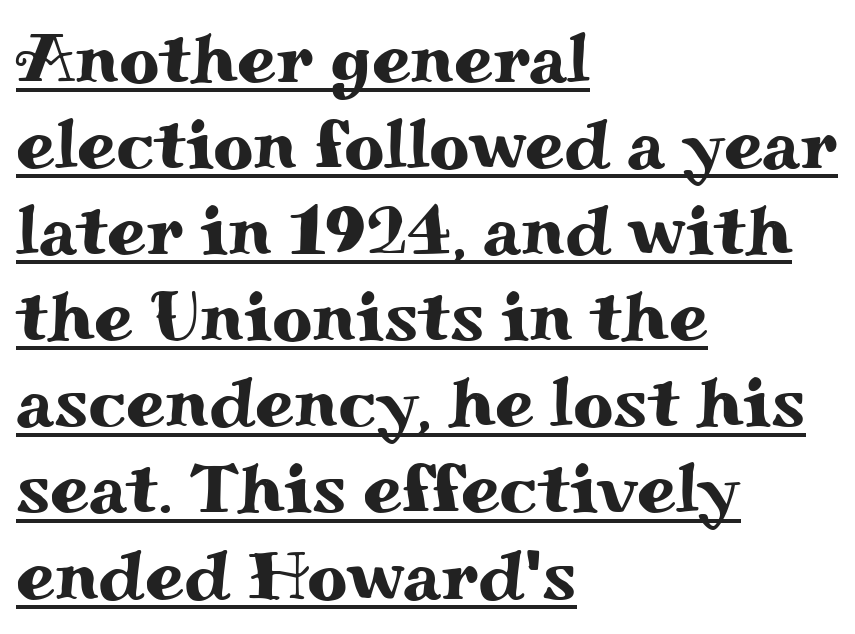
Q: Is the text italic (slanted)? A: No, it is upright.
Q: Is the typeface a serif or a sans-serif typeface? A: Serif.
Q: Is the text underlined? A: Yes.
Q: How is the paragraph aligned? A: Left-aligned.
Q: Is the spacing between letters normal or unusually wide? A: Normal.
Q: Width (condensed, normal, or wide)? A: Wide.
Q: Stroke contrast? A: Medium.
Q: x-height? A: Small.
Q: Monospaced? A: No.
